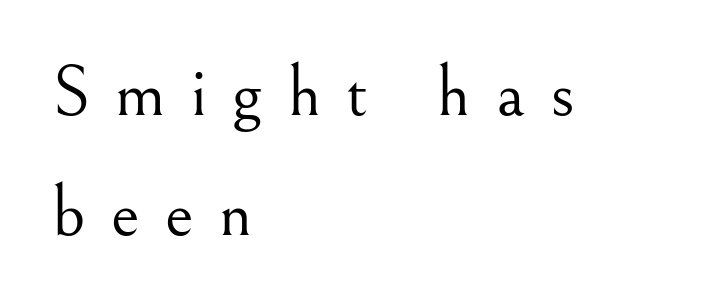
Q: Is the text bold? A: No.
Q: Is the text italic (slanted)? A: No, it is upright.
Q: Is the typeface a serif or a sans-serif typeface? A: Serif.
Q: Is the text underlined? A: No.
Q: How is the paragraph aligned? A: Left-aligned.
Q: Is the spacing between letters normal or unusually wide? A: Unusually wide.
Q: Is the spacing between lines tight, normal or loose? A: Normal.
Q: Width (condensed, normal, or wide)? A: Normal.
Q: Stroke contrast? A: Medium.
Q: x-height? A: Small.
Q: Monospaced? A: No.
